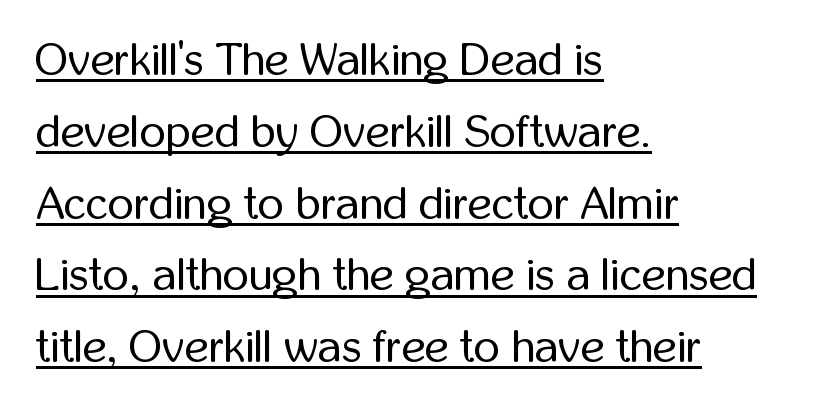
Each new line begins a customary step beneath the previous one. The strokes carry an ordinary text weight at most. One-word summary of the alignment: left. The face used here is rendered with its standard letterfit. Does a line run under the words? Yes, clearly.
